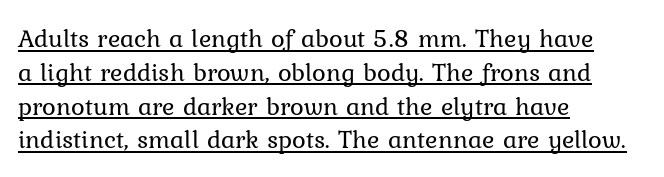
Q: Is the text bold? A: No.
Q: Is the text italic (slanted)? A: No, it is upright.
Q: Is the text underlined? A: Yes.
Q: How is the paragraph aligned? A: Left-aligned.
Q: Is the spacing between letters normal or unusually wide? A: Normal.
Q: Is the spacing between lines tight, normal or loose? A: Normal.
